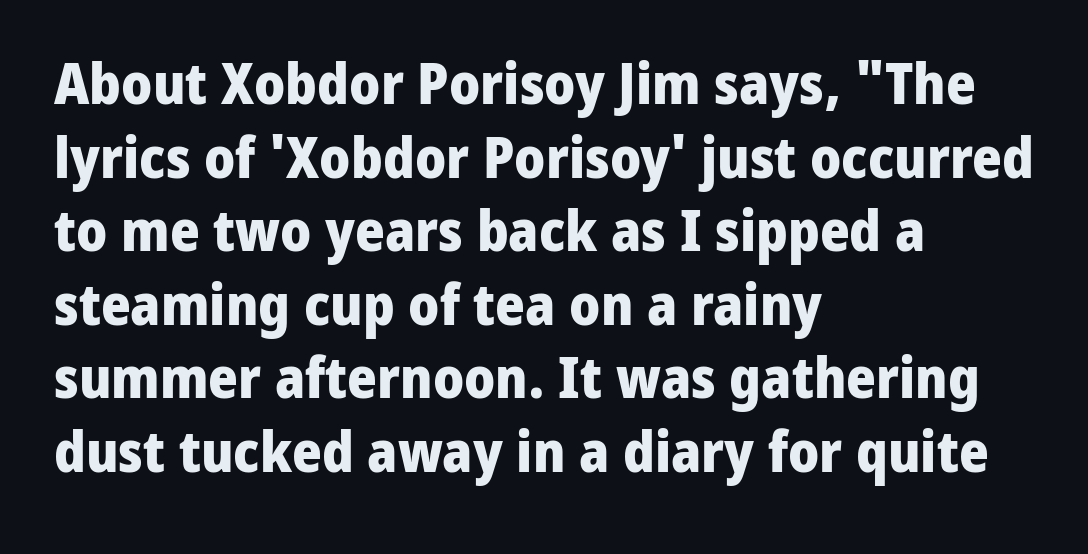
No word sits above an underline. Vertically, the passage feels balanced, rows spaced as you'd expect. Do the characters align in a grid? No, the font is proportional. A student would call this left alignment; a typographer would say flush left, rag right.
